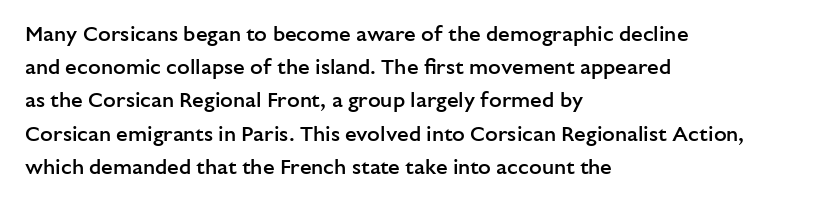
Q: Is the text bold? A: Semi-bold.
Q: Is the text italic (slanted)? A: No, it is upright.
Q: Is the text underlined? A: No.
Q: How is the paragraph aligned? A: Left-aligned.
Q: Is the spacing between letters normal or unusually wide? A: Normal.
Q: Is the spacing between lines tight, normal or loose? A: Normal.
